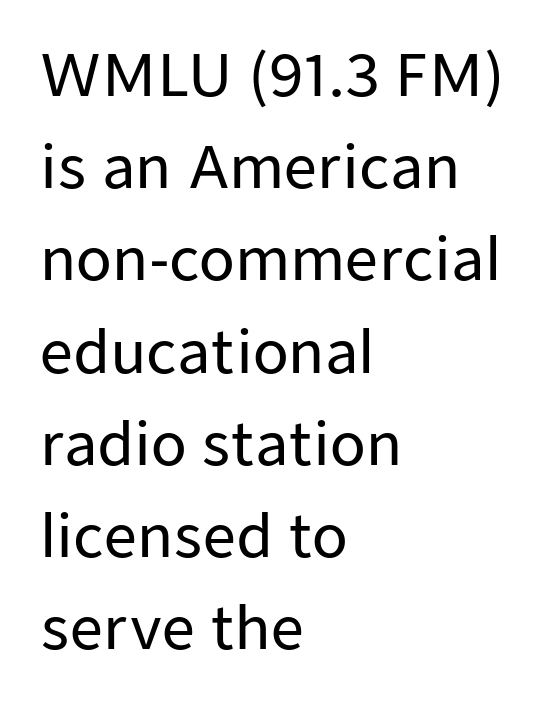
Looks like regular typesetting: each glyph gets only the width it needs. How would I describe the line gaps? Plain and ordinary. Observe the absence of serifs on each vertical stroke in this sample. Just letters on the line, the space beneath them empty. Horizontally, the lines are justified to the leading edge only. What stands out about the letter spacing? Nothing — it is the standard amount.
